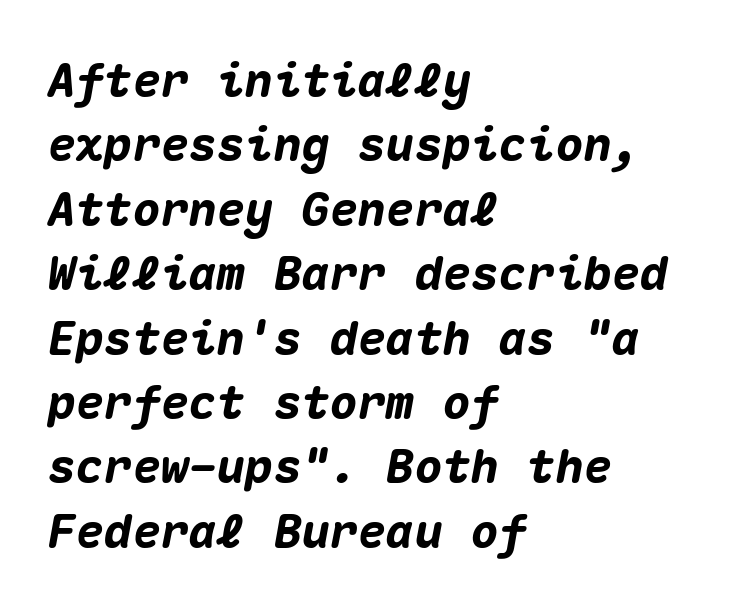
{"italic": "yes", "lean": "right", "slant_degrees": 10, "bold": "yes", "weight": "heavy", "width": "normal", "stroke_contrast": "medium", "x_height": "medium", "monospaced": "yes", "underline": "no", "align": "left", "line_spacing": "normal", "line_spacing_ratio": 1.37, "letter_spacing": "normal", "letter_spacing_em": 0.0, "glyph_px": 47}
